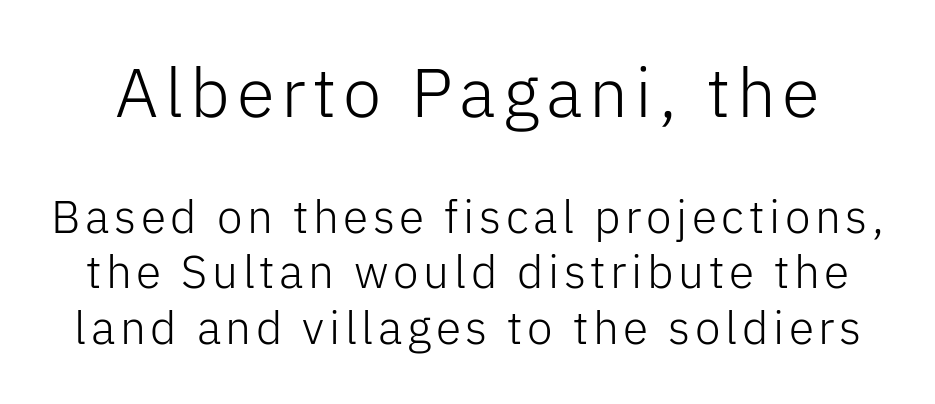
The image shows 69 px light sans-serif type, upright; set line spacing 1.21x, not underlined; the first (top) block is 1.5x larger; low stroke contrast and a medium x-height.
